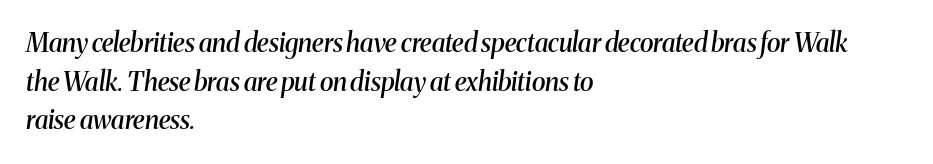
{"italic": "yes", "lean": "right", "slant_degrees": 8, "bold": "semi", "underline": "no", "align": "left", "line_spacing": "normal", "line_spacing_ratio": 1.49, "letter_spacing": "normal", "letter_spacing_em": 0.0, "glyph_px": 26}
